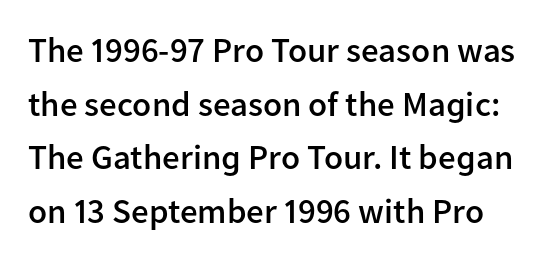
The image shows 35 px semibold sans-serif type, upright; set normal line spacing (1.53x), normal letter spacing, not underlined; low stroke contrast and a medium x-height.
